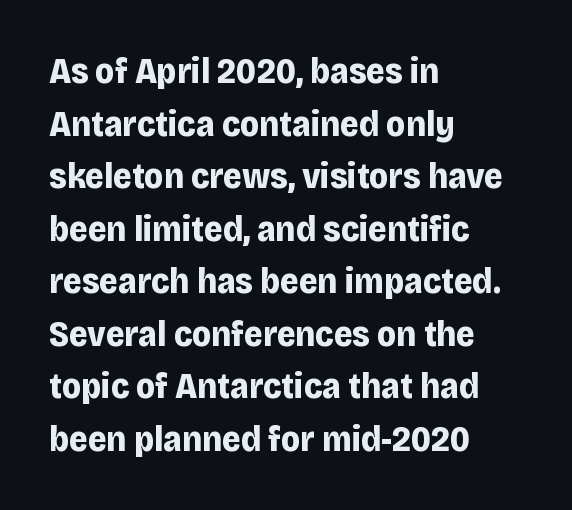
{"serif": "no", "italic": "no", "bold": "yes", "weight": "bold", "width": "normal", "stroke_contrast": "low", "x_height": "large", "monospaced": "no", "underline": "no", "align": "left", "line_spacing": "normal", "line_spacing_ratio": 1.46, "letter_spacing": "normal", "letter_spacing_em": 0.0, "glyph_px": 36}
